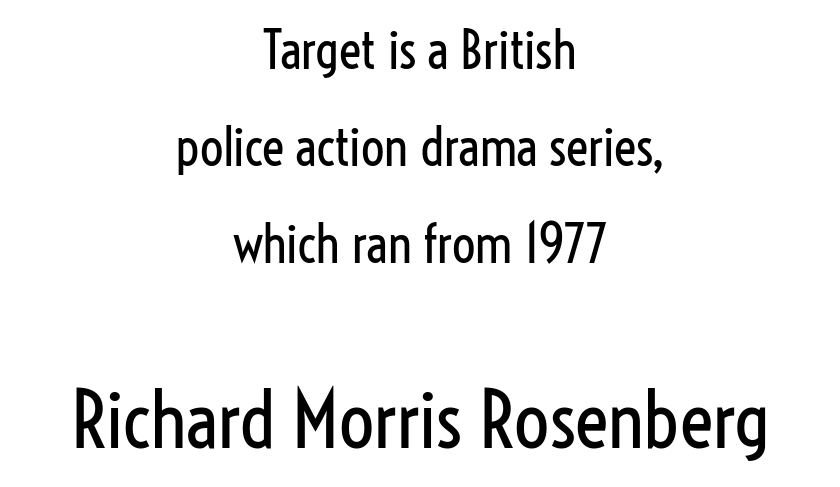
Looks like regular typesetting: each glyph gets only the width it needs. When letters stand straight like this, we call the style roman or upright. The letters carry no serifs — their stems end cleanly without finishing strokes. Summary of weight: not heavy and not bold. You get the small type first, then a jump to larger type.
